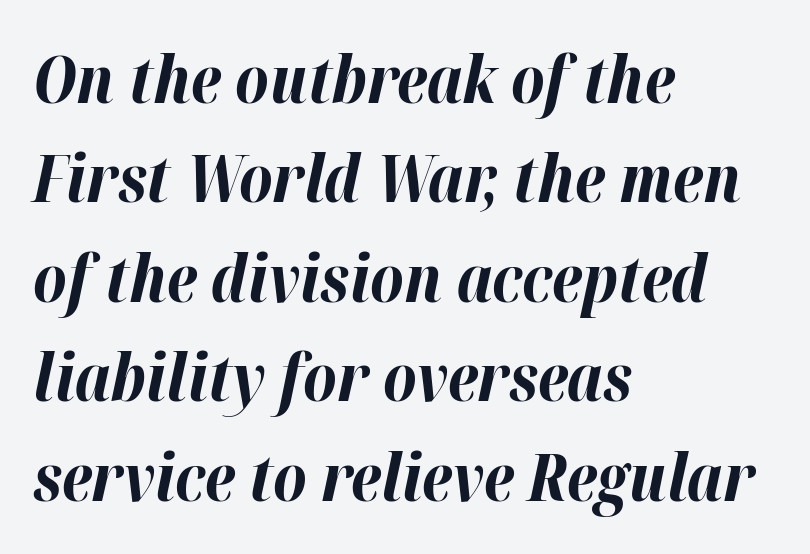
The image shows 65 px bold type, italic (leaning right); set left-aligned, normal line spacing (1.53x), normal letter spacing, not underlined; high stroke contrast and a medium x-height.
